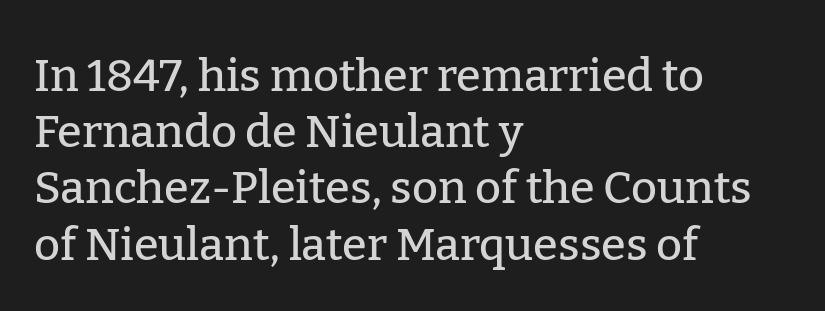
{"serif": "yes", "italic": "no", "width": "normal", "stroke_contrast": "low", "x_height": "medium", "monospaced": "no", "underline": "no", "align": "left", "line_spacing": "normal", "line_spacing_ratio": 1.25, "letter_spacing": "normal", "letter_spacing_em": 0.0, "glyph_px": 45}
